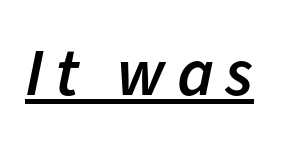
{"italic": "yes", "lean": "right", "slant_degrees": 11, "bold": "semi", "weight": "semibold", "width": "normal", "stroke_contrast": "low", "x_height": "medium", "monospaced": "no", "underline": "yes", "glyph_px": 68}
